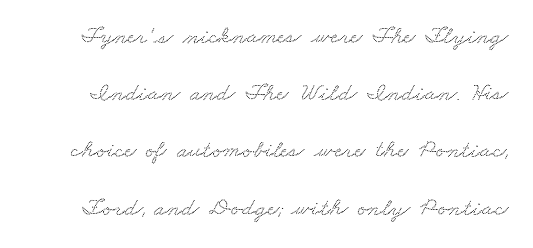
Q: Is the text underlined? A: No.
Q: Is the spacing between letters normal or unusually wide? A: Normal.
Q: Is the spacing between lines tight, normal or loose? A: Loose.
